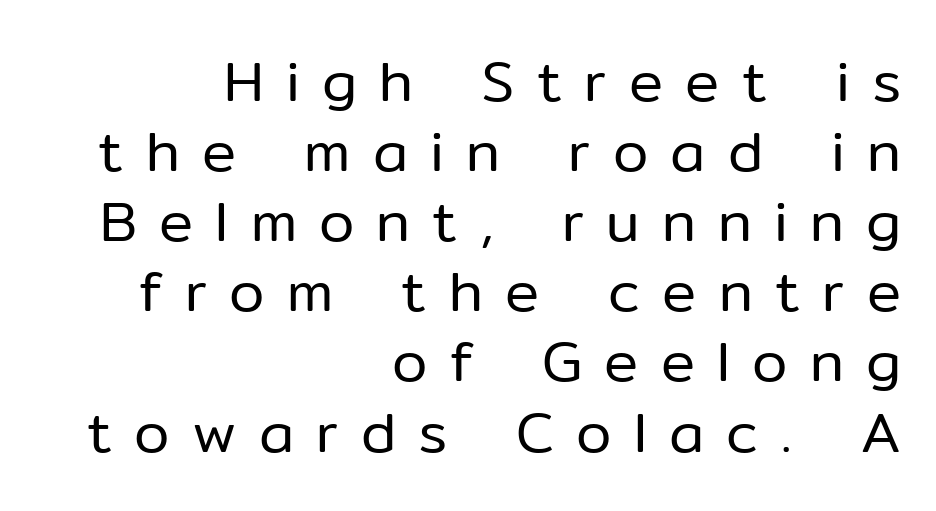
{"serif": "no", "italic": "no", "bold": "no", "weight": "regular", "width": "normal", "stroke_contrast": "low", "x_height": "medium", "monospaced": "no", "underline": "no", "align": "right", "line_spacing_ratio": 1.23, "letter_spacing": "wide", "letter_spacing_em": 0.39, "glyph_px": 57}
